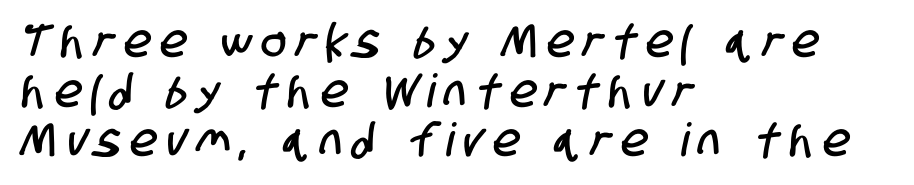
Here the designer chose a conventional face with non-uniform glyph widths. The space directly below the letters is spotless. The lines are quadded left. Vertical spacing — tight. This rendering widens character spacing well past its baseline value. You can tell from the bare stems that sans-serif type was used.
